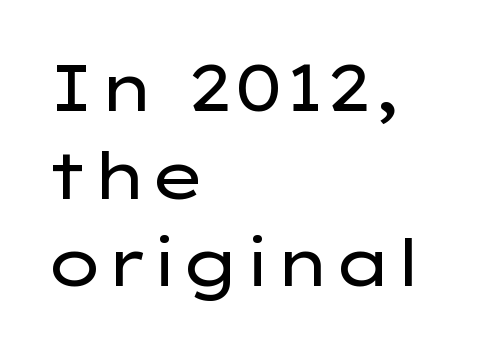
The image shows 65 px regular-weight, wide sans-serif type, upright; set left-aligned, normal line spacing (1.35x), normal letter spacing, not underlined; low stroke contrast and a medium x-height.
